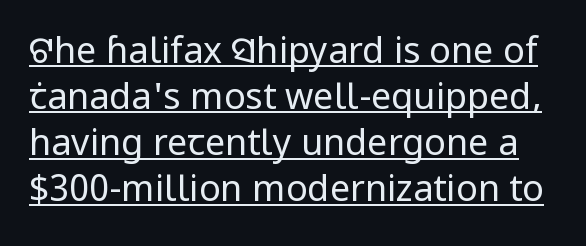
{"serif": "no", "italic": "no", "bold": "no", "weight": "regular", "width": "normal", "stroke_contrast": "low", "x_height": "medium", "monospaced": "no", "underline": "yes", "line_spacing": "normal", "line_spacing_ratio": 1.28, "letter_spacing": "normal", "letter_spacing_em": 0.0, "glyph_px": 36}
